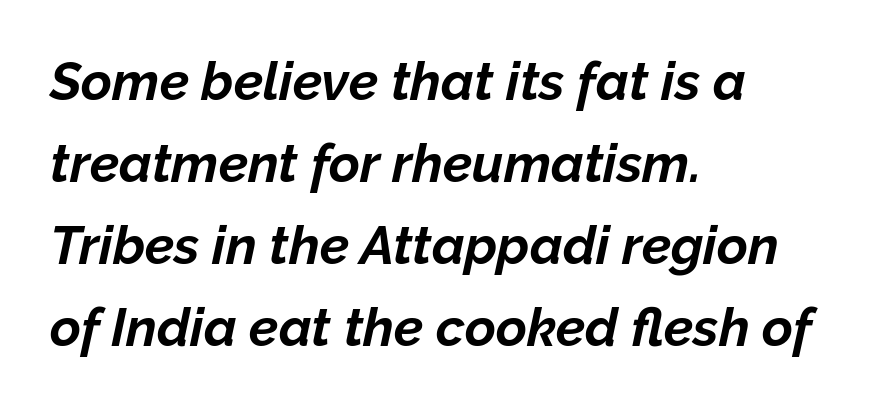
Visually the block forms a straight wall on the left and a jagged coastline on the right. Here the designer chose a conventional face with non-uniform glyph widths. Notice how thick the strokes are: this is what a full bold looks like. This is oblique type, the kind used for emphasis or titles. Look at the tracking — it's just the regular setting, nothing added. Only glyphs here, with clear space below each row.
